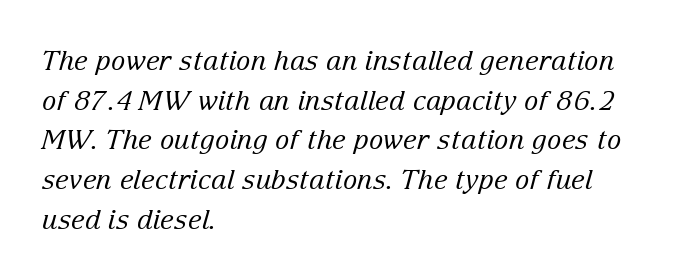
{"italic": "yes", "lean": "right", "slant_degrees": 15, "bold": "no", "underline": "no", "align": "left", "line_spacing": "normal", "line_spacing_ratio": 1.47, "letter_spacing": "normal", "letter_spacing_em": 0.0, "glyph_px": 27}
